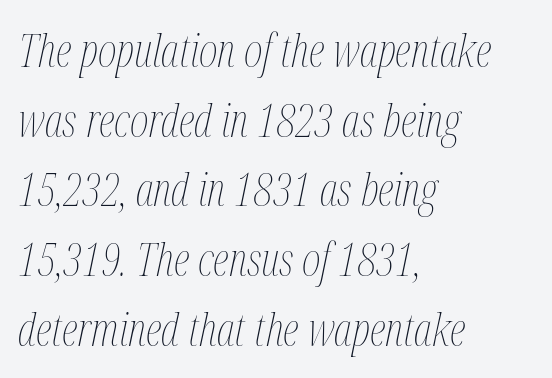
Letters have the restrained weight of plain body copy at most. The passage shown is not underscored anywhere. The font's italic variant was chosen for this text. Typeset ragged right — the left edge is the straight one. Characters follow at the spacing the type designer built in. Spacing verdict: proportional, widths tailored to each character.
